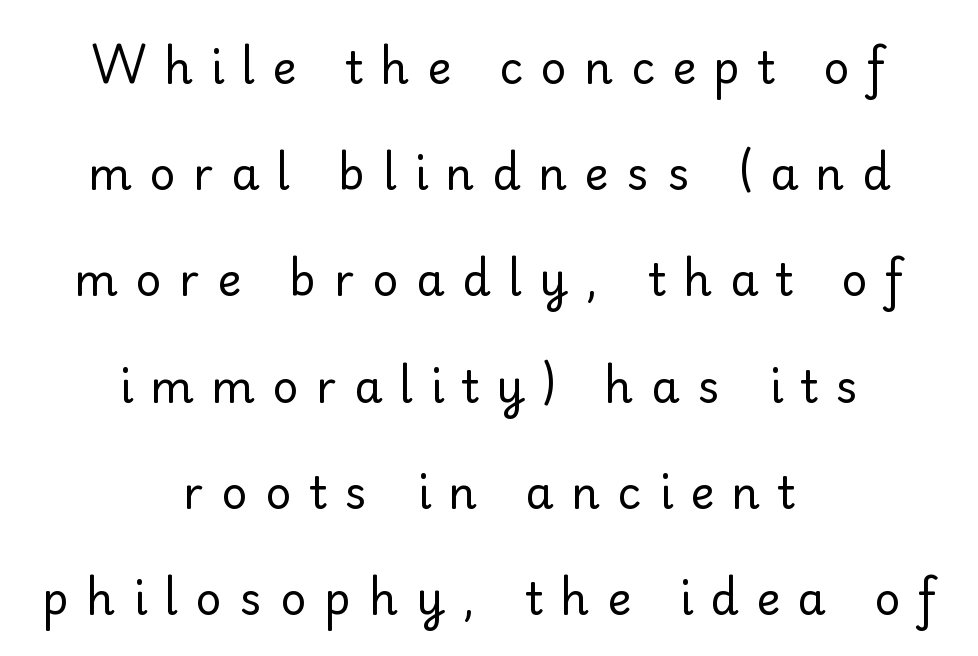
Q: Is the text bold? A: No.
Q: Is the text italic (slanted)? A: No, it is upright.
Q: Is the typeface a serif or a sans-serif typeface? A: Sans-serif.
Q: Is the text underlined? A: No.
Q: How is the paragraph aligned? A: Centered.
Q: Is the spacing between letters normal or unusually wide? A: Unusually wide.
Q: Is the spacing between lines tight, normal or loose? A: Loose.
Q: Width (condensed, normal, or wide)? A: Normal.
Q: Stroke contrast? A: Low.
Q: x-height? A: Small.
Q: Monospaced? A: No.
